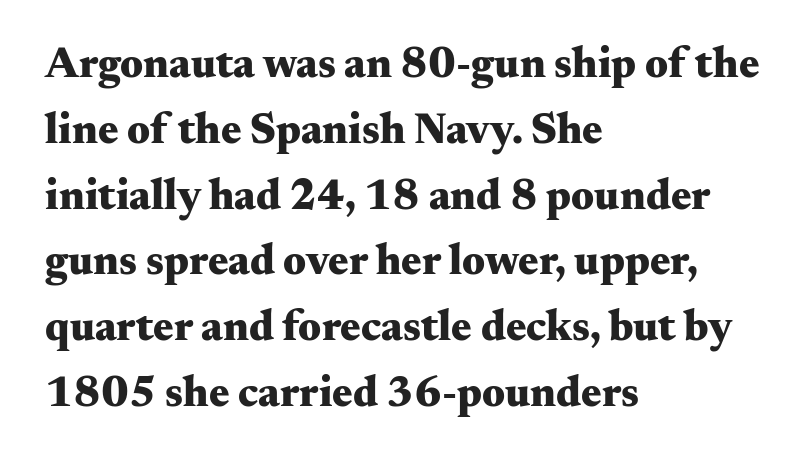
Q: Is the text bold? A: Yes.
Q: Is the text italic (slanted)? A: No, it is upright.
Q: Is the typeface a serif or a sans-serif typeface? A: Serif.
Q: Is the text underlined? A: No.
Q: How is the paragraph aligned? A: Left-aligned.
Q: Is the spacing between letters normal or unusually wide? A: Normal.
Q: Is the spacing between lines tight, normal or loose? A: Normal.
Q: Width (condensed, normal, or wide)? A: Wide.
Q: Stroke contrast? A: Medium.
Q: x-height? A: Small.
Q: Monospaced? A: No.
